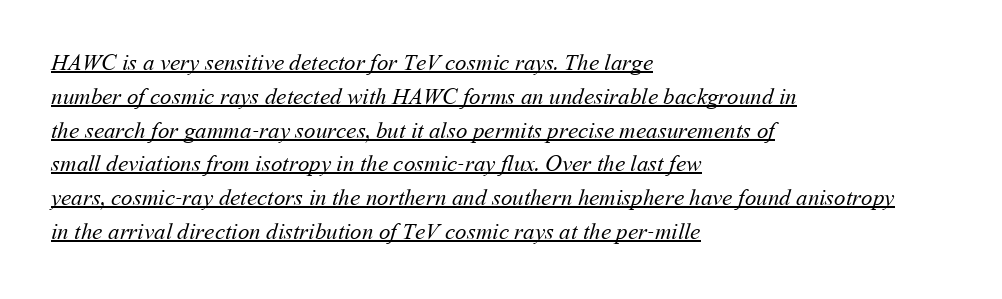
Q: Is the text bold? A: No.
Q: Is the text underlined? A: Yes.
Q: How is the paragraph aligned? A: Left-aligned.
Q: Is the spacing between letters normal or unusually wide? A: Normal.
Q: Is the spacing between lines tight, normal or loose? A: Normal.
